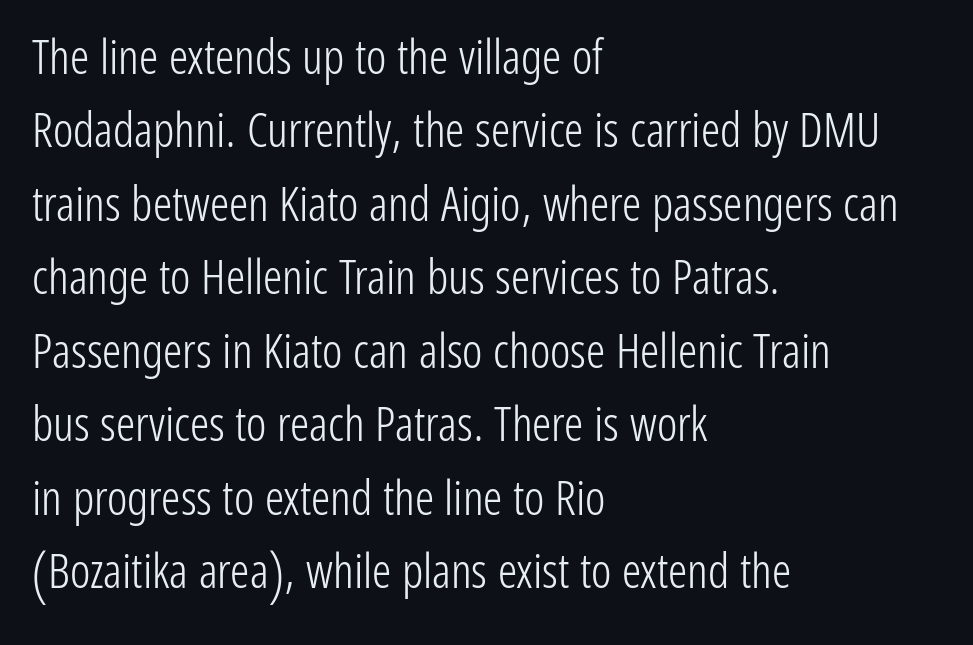
Q: Is the text bold? A: No.
Q: Is the text italic (slanted)? A: No, it is upright.
Q: Is the typeface a serif or a sans-serif typeface? A: Sans-serif.
Q: Is the text underlined? A: No.
Q: How is the paragraph aligned? A: Left-aligned.
Q: Is the spacing between letters normal or unusually wide? A: Normal.
Q: Is the spacing between lines tight, normal or loose? A: Normal.
Q: Width (condensed, normal, or wide)? A: Condensed.
Q: Stroke contrast? A: Low.
Q: x-height? A: Medium.
Q: Monospaced? A: No.
